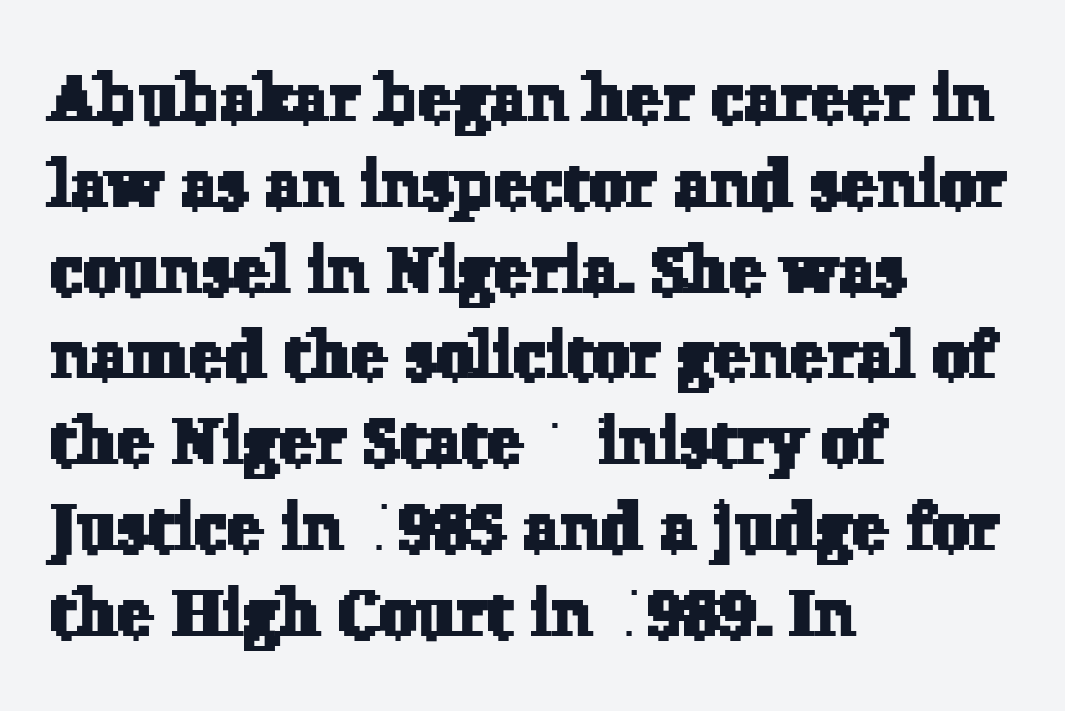
The image shows 67 px serif type; set left-aligned, normal line spacing (1.28x), normal letter spacing, not underlined; low stroke contrast and a medium x-height.
